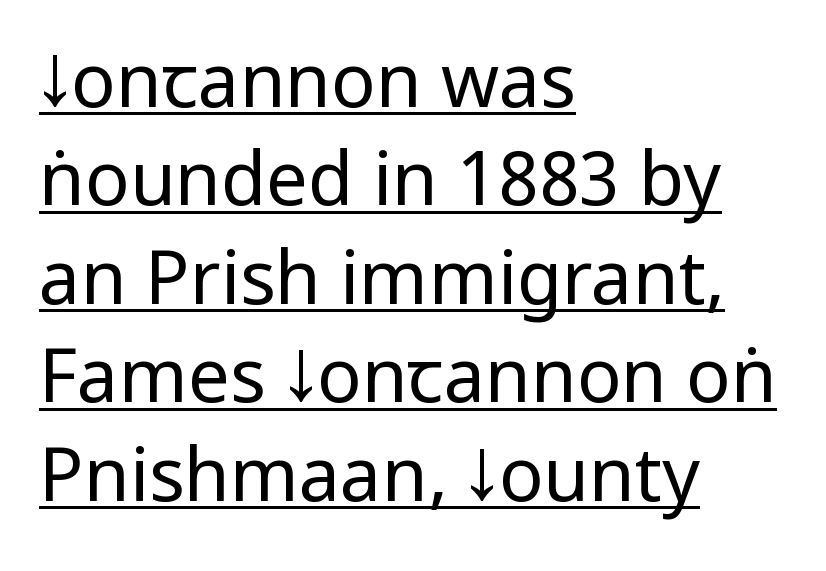
The image shows 74 px regular-weight, condensed sans-serif type, upright; set left-aligned, normal line spacing (1.33x), normal letter spacing, underlined; low stroke contrast and a large x-height.
